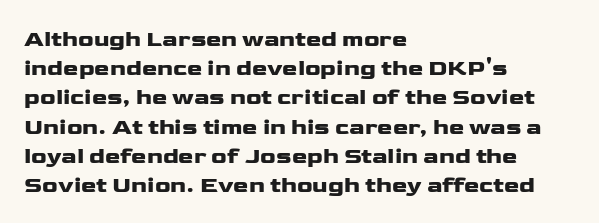
The image shows 23 px text type, upright; set left-aligned, normal line spacing (1.27x), normal letter spacing, not underlined.
